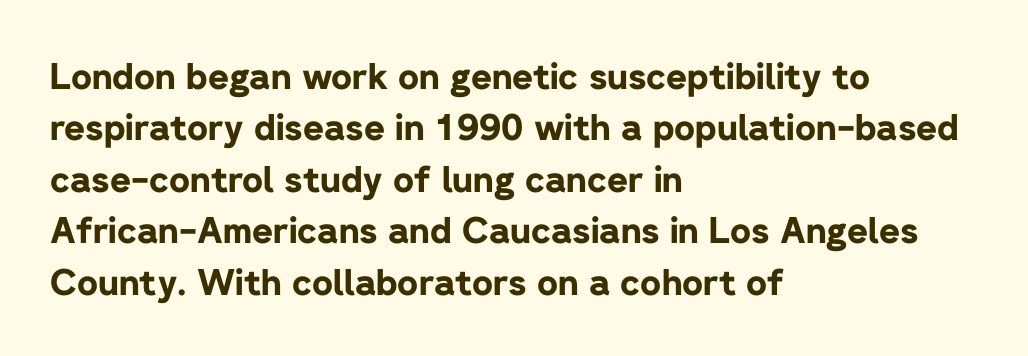
Q: Is the text bold? A: Yes.
Q: Is the text italic (slanted)? A: No, it is upright.
Q: Is the typeface a serif or a sans-serif typeface? A: Sans-serif.
Q: Is the text underlined? A: No.
Q: How is the paragraph aligned? A: Left-aligned.
Q: Is the spacing between letters normal or unusually wide? A: Normal.
Q: Is the spacing between lines tight, normal or loose? A: Normal.
Q: Width (condensed, normal, or wide)? A: Normal.
Q: Stroke contrast? A: Low.
Q: x-height? A: Medium.
Q: Monospaced? A: No.
